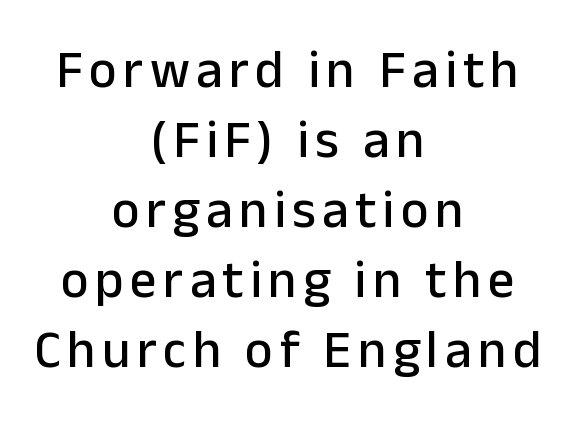
{"serif": "no", "italic": "no", "width": "normal", "stroke_contrast": "low", "x_height": "medium", "monospaced": "no", "underline": "no", "align": "center", "line_spacing": "normal", "line_spacing_ratio": 1.32, "glyph_px": 53}
